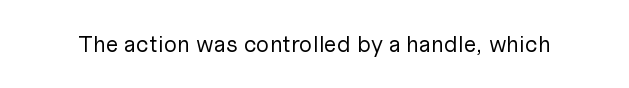
The image shows 23 px text type, upright; set normal letter spacing, not underlined.
